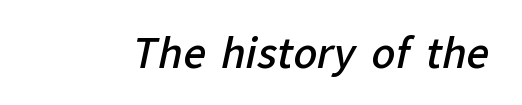
The image shows 40 px semibold sans-serif type; set normal letter spacing, not underlined; low stroke contrast and a medium x-height.
